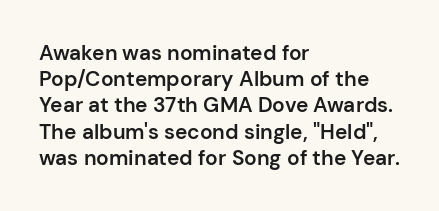
Just letters on the line, the space beneath them empty. Evenly set lines give the paragraph a standard silhouette. Compared with a centered layout, this one pins lines to the left instead. Letter spacing: default.
